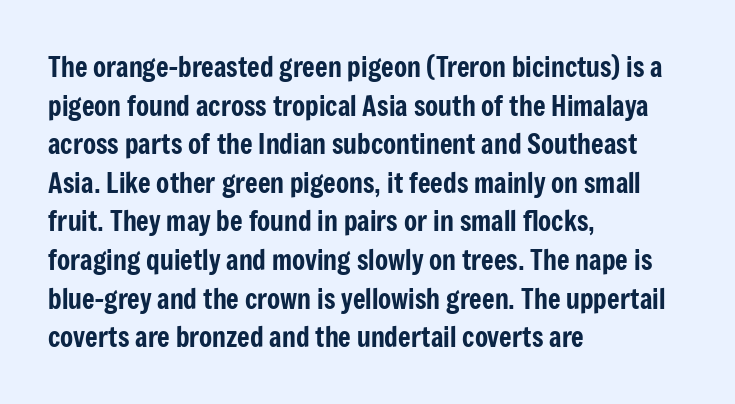
{"italic": "no", "underline": "no", "align": "left", "line_spacing": "normal", "line_spacing_ratio": 1.43, "letter_spacing": "normal", "letter_spacing_em": 0.0, "glyph_px": 27}
